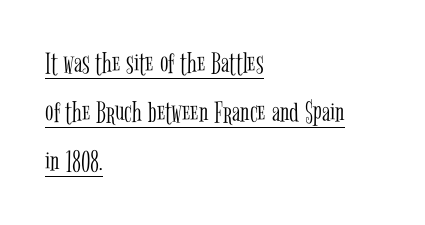
The image shows 31 px light, condensed serif type, upright; set left-aligned, normal line spacing (1.58x), normal letter spacing, underlined; low stroke contrast and a medium x-height.
